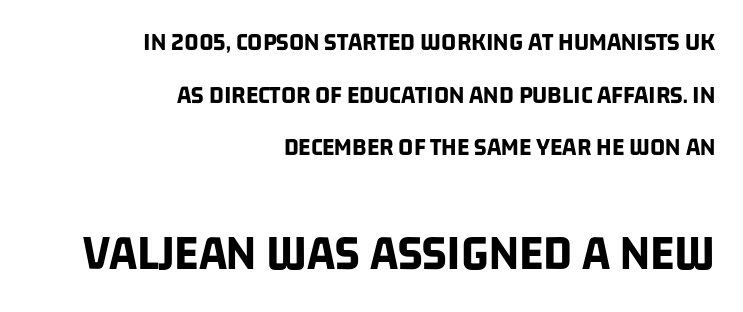
{"serif": "no", "bold": "yes", "weight": "bold", "width": "condensed", "stroke_contrast": "low", "x_height": "large", "monospaced": "no", "underline": "no", "align": "right", "line_spacing": "loose", "line_spacing_ratio": 2.02, "letter_spacing": "normal", "letter_spacing_em": 0.0, "larger_block": "second", "size_ratio": 1.96, "glyph_px": 51}
